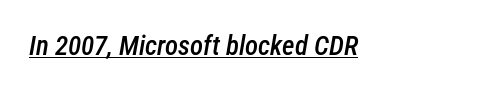
Q: Is the text bold? A: Semi-bold.
Q: Is the text italic (slanted)? A: Yes, it leans right by about 12 degrees.
Q: Is the text underlined? A: Yes.
Q: How is the paragraph aligned? A: Left-aligned.
Q: Is the spacing between letters normal or unusually wide? A: Normal.
